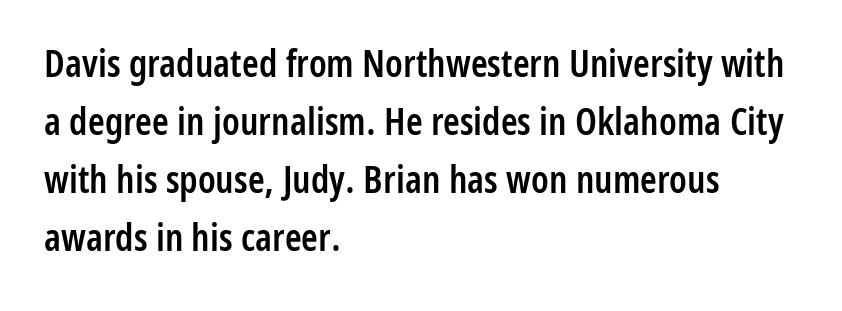
A typesetter would mark this as roman, not italic. Tracking here is standard; glyphs follow each other at the usual distance. The rows are spaced the way most documents space them. Clear beneath every line of the passage.
